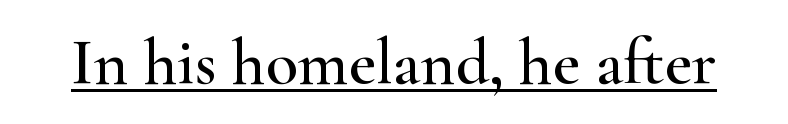
The image shows 66 px wide serif type, upright; set normal letter spacing, underlined; high stroke contrast and a small x-height.
